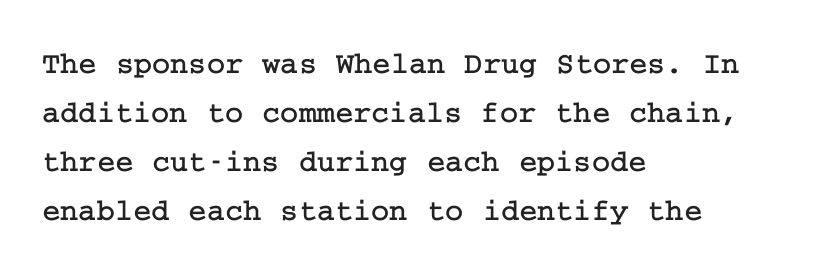
Q: Is the text italic (slanted)? A: No, it is upright.
Q: Is the typeface a serif or a sans-serif typeface? A: Serif.
Q: Is the text underlined? A: No.
Q: How is the paragraph aligned? A: Left-aligned.
Q: Is the spacing between letters normal or unusually wide? A: Normal.
Q: Is the spacing between lines tight, normal or loose? A: Normal.
Q: Width (condensed, normal, or wide)? A: Normal.
Q: Stroke contrast? A: Low.
Q: x-height? A: Medium.
